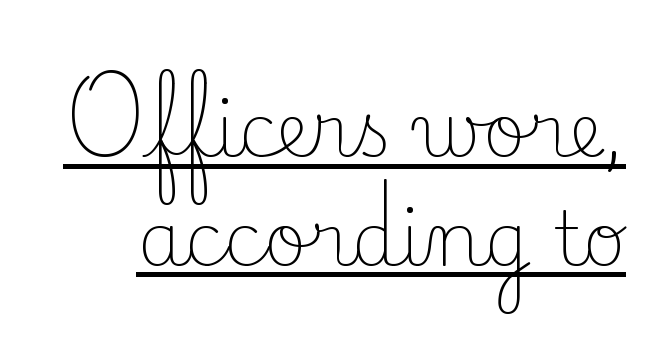
The string is rendered with underlining switched on. Notice how descenders clear the ascenders below comfortably — that's standard leading. What stands out about the letter spacing? Nothing — it is the standard amount. These lines were composed using upright roman letters.
